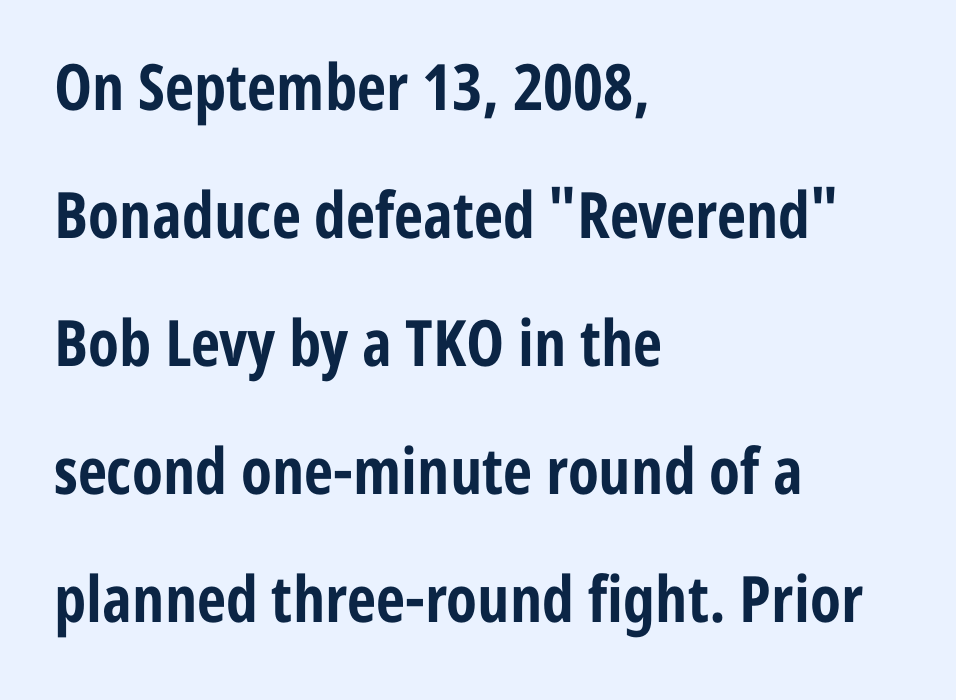
Words appear dense and cohesive because spacing is normal. In terms of posture, this sample is upright. A typesetter would call this leading open, well beyond the default. Alignment: flush left. A typesetter would call this proportional, since set widths differ per character.
